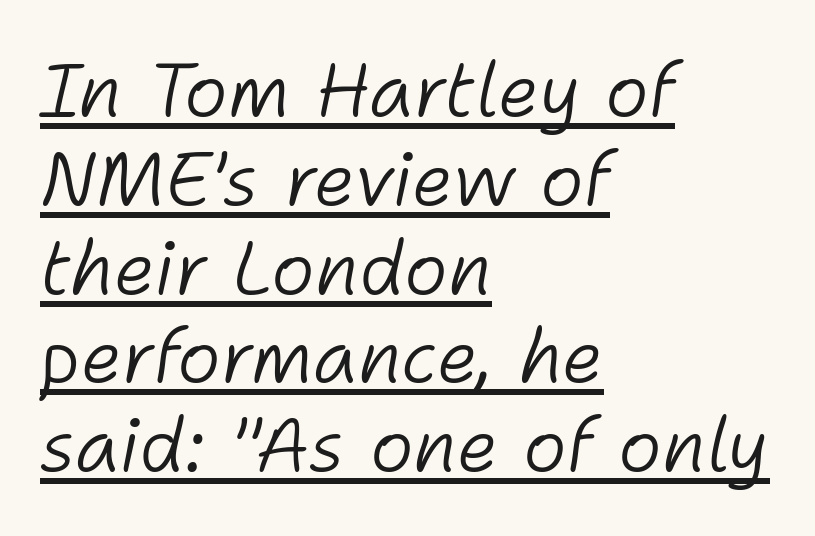
Is this a fixed-width face? No — the glyphs have proportional, varying widths. You can see a thin bar hugging the bottom of the glyphs. Stroke mass is kept to a normal reading level or below. The lines are quadded left. The axis of the letterforms is tilted away from vertical. Tracking here is standard; glyphs follow each other at the usual distance.
